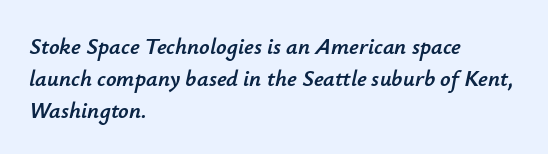
{"italic": "yes", "lean": "right", "slant_degrees": 12, "underline": "no", "align": "left", "line_spacing": "normal", "line_spacing_ratio": 1.39, "letter_spacing": "normal", "letter_spacing_em": 0.0, "glyph_px": 23}
